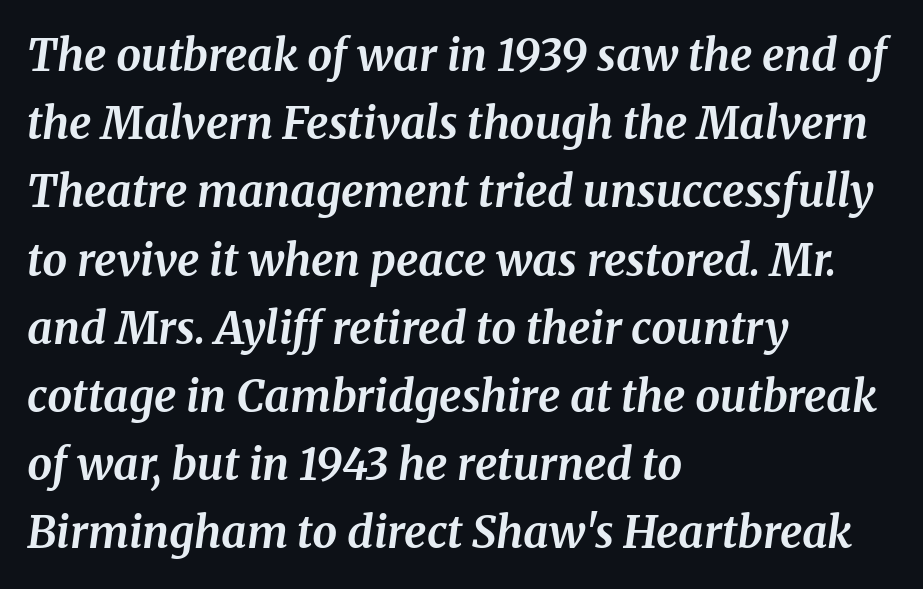
{"serif": "yes", "italic": "yes", "lean": "right", "slant_degrees": 8, "bold": "yes", "weight": "bold", "width": "normal", "stroke_contrast": "medium", "x_height": "medium", "monospaced": "no", "underline": "no", "align": "left", "line_spacing": "normal", "line_spacing_ratio": 1.55, "letter_spacing": "normal", "letter_spacing_em": 0.0, "glyph_px": 44}
